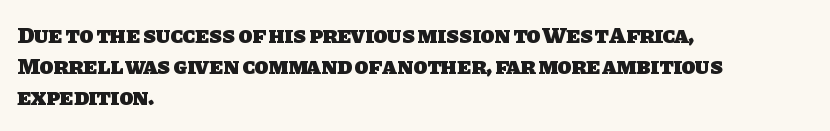
Caption: bold face, heavy strokes. The horizontal fit of the characters is conventional and even. The rows are spaced the way most documents space them. The lines are quadded left.
